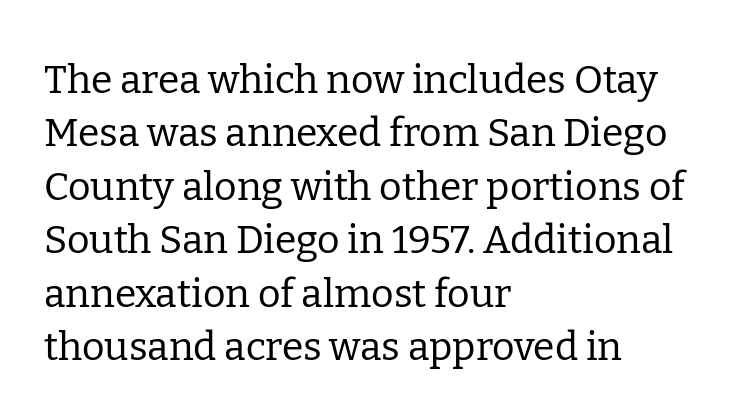
The image shows 39 px regular-weight serif type, upright; set left-aligned, normal line spacing (1.37x), normal letter spacing, not underlined; low stroke contrast and a medium x-height.
